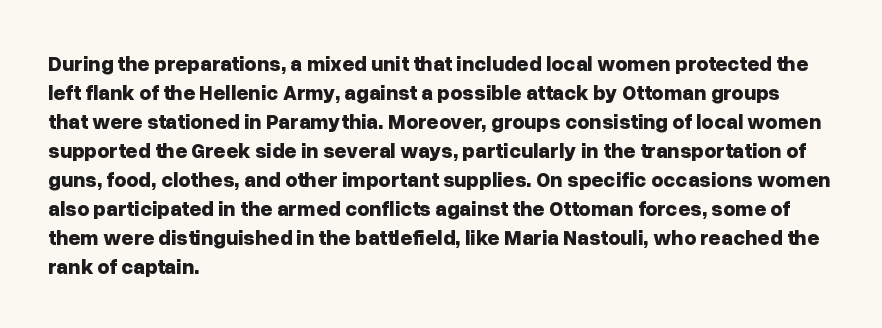
Q: Is the text bold? A: Yes.
Q: Is the text italic (slanted)? A: No, it is upright.
Q: Is the text underlined? A: No.
Q: How is the paragraph aligned? A: Left-aligned.
Q: Is the spacing between letters normal or unusually wide? A: Normal.
Q: Is the spacing between lines tight, normal or loose? A: Normal.
